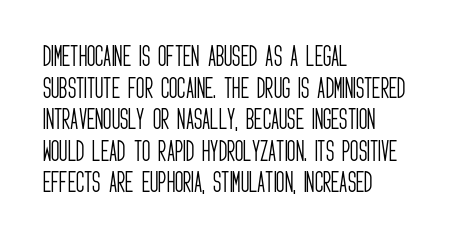
The strokes are not fattened; the text isn't bold. Beneath every word, the page is bare. Every row of glyphs begins at an identical x-position on the left. In terms of posture, this sample is upright.
